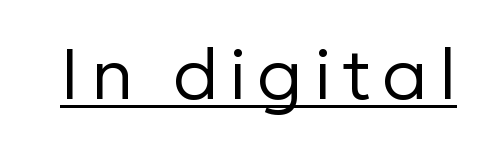
The image shows 72 px regular-weight sans-serif type, upright; set underlined; low stroke contrast and a medium x-height.
